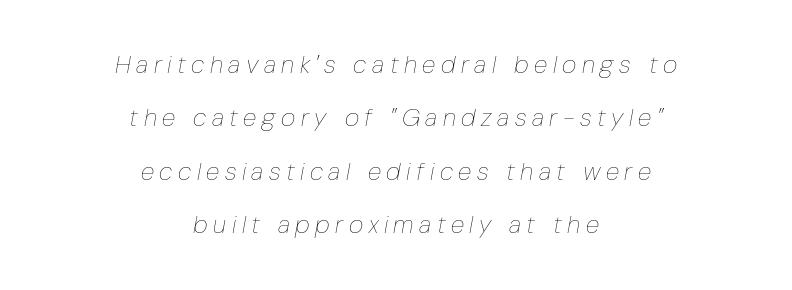
Q: Is the text bold? A: No.
Q: Is the text italic (slanted)? A: Yes, it leans right by about 10 degrees.
Q: Is the text underlined? A: No.
Q: How is the paragraph aligned? A: Centered.
Q: Is the spacing between letters normal or unusually wide? A: Unusually wide.
Q: Is the spacing between lines tight, normal or loose? A: Loose.
